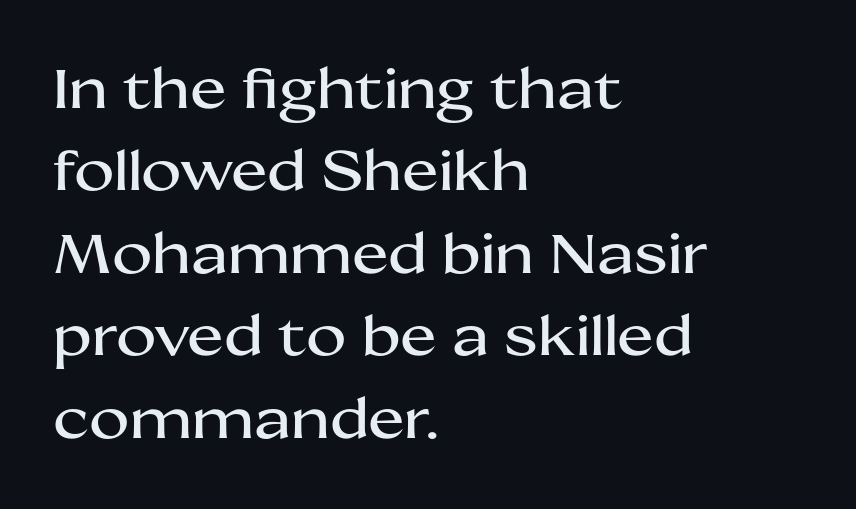
{"italic": "no", "width": "wide", "stroke_contrast": "medium", "x_height": "medium", "monospaced": "no", "underline": "no", "align": "left", "line_spacing": "normal", "line_spacing_ratio": 1.5, "letter_spacing": "normal", "letter_spacing_em": 0.0, "glyph_px": 55}
